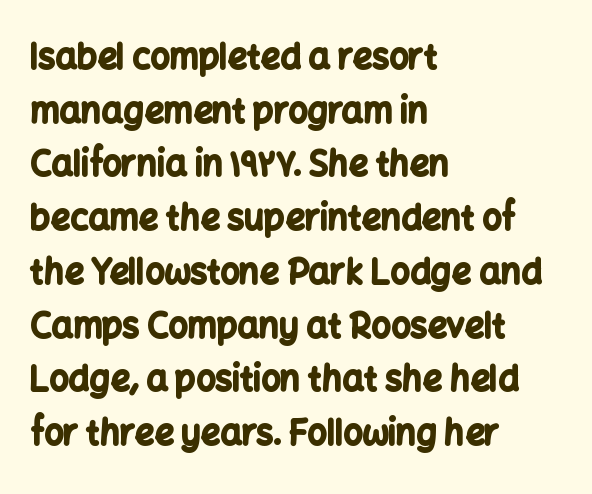
Q: Is the text bold? A: Yes.
Q: Is the text italic (slanted)? A: No, it is upright.
Q: Is the typeface a serif or a sans-serif typeface? A: Sans-serif.
Q: Is the text underlined? A: No.
Q: How is the paragraph aligned? A: Left-aligned.
Q: Is the spacing between letters normal or unusually wide? A: Normal.
Q: Is the spacing between lines tight, normal or loose? A: Normal.
Q: Width (condensed, normal, or wide)? A: Normal.
Q: Stroke contrast? A: Low.
Q: x-height? A: Medium.
Q: Monospaced? A: No.
